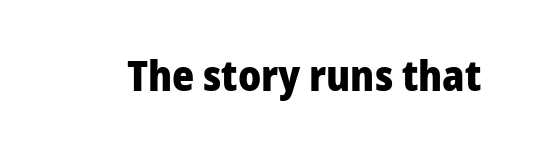
In terms of letterform style, serifs are entirely absent. Is this a fixed-width face? No — the glyphs have proportional, varying widths. Every letter is thick-stroked: bold, no question. The glyphs are unaccompanied by any horizontal stroke below them. The axis of the letterforms is exactly vertical. Students, note that the glyphs here touch the page at normal intervals.
